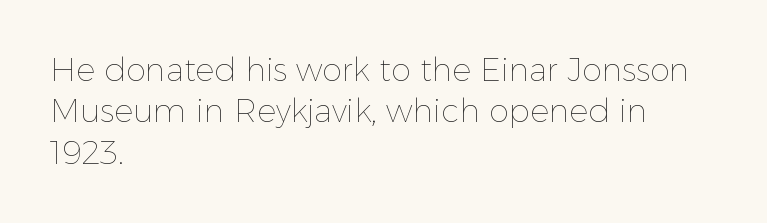
The image shows 32 px thin type, upright; set left-aligned, normal line spacing (1.29x), normal letter spacing, not underlined; a medium x-height.
